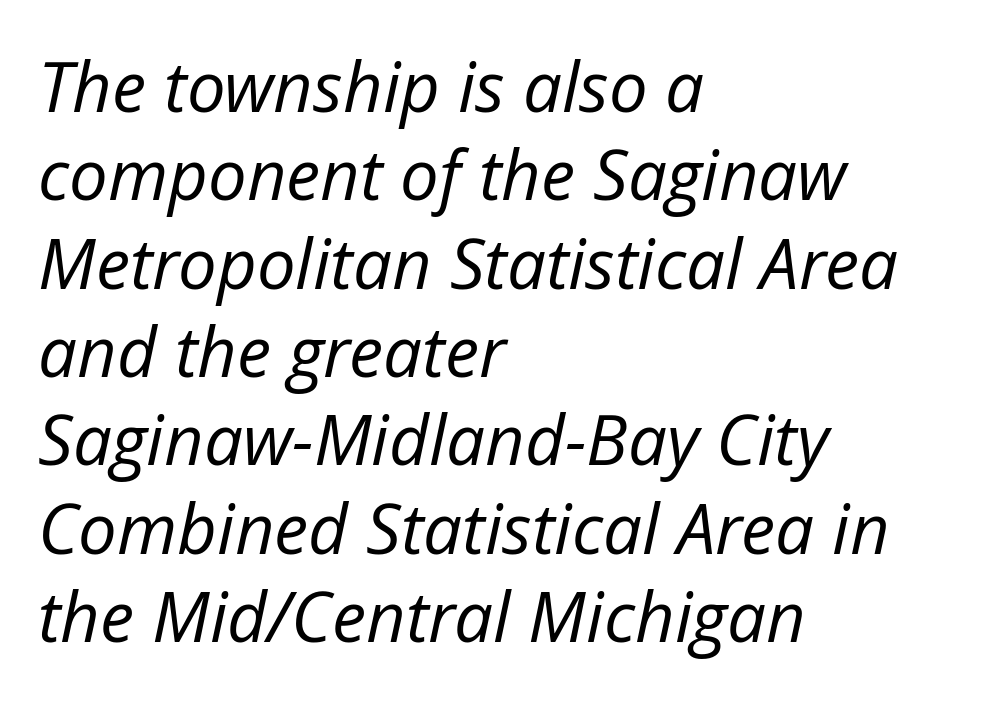
Here the designer chose a conventional face with non-uniform glyph widths. Successive baselines arrive at the customary interval. Horizontal alignment here is leftward, the default for most running prose. Spacing between characters is what you'd get straight out of the box.
